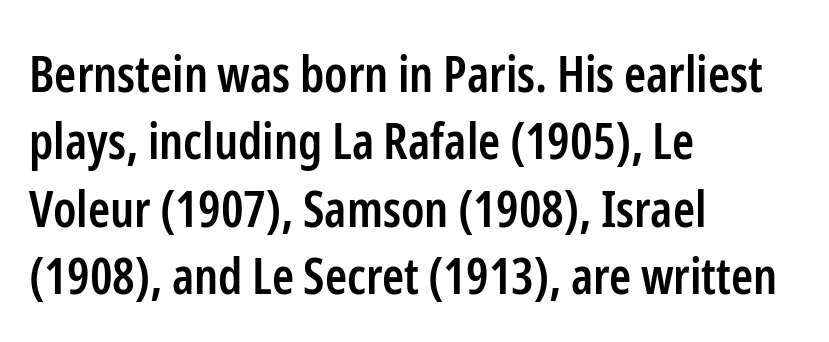
Q: Is the text bold? A: Semi-bold.
Q: Is the text italic (slanted)? A: No, it is upright.
Q: Is the typeface a serif or a sans-serif typeface? A: Sans-serif.
Q: Is the text underlined? A: No.
Q: How is the paragraph aligned? A: Left-aligned.
Q: Is the spacing between letters normal or unusually wide? A: Normal.
Q: Is the spacing between lines tight, normal or loose? A: Normal.
Q: Width (condensed, normal, or wide)? A: Condensed.
Q: Stroke contrast? A: Low.
Q: x-height? A: Medium.
Q: Monospaced? A: No.
